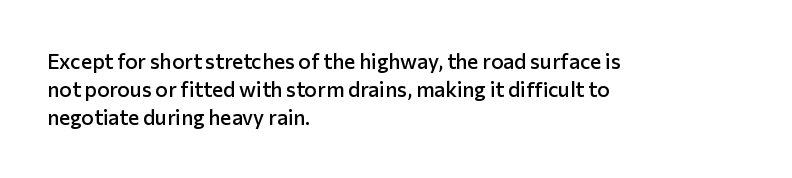
The axis of the letterforms is exactly vertical. The block of text has a typical density, with ordinary space between rows. Plain, unruled lines of type. Slightly chunky letters — semibold, I'd say, not full bold. Left-aligned paragraph, ragged on the right.
